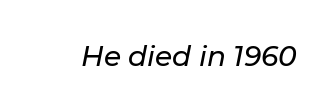
The image shows 28 px text type, italic (leaning right); set normal letter spacing, not underlined; low stroke contrast and a medium x-height.
